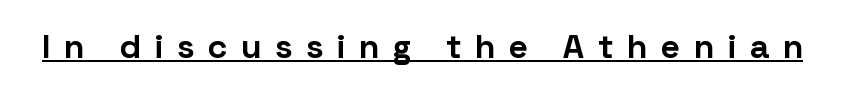
The image shows 34 px bold sans-serif type, upright; set unusually wide letter spacing (+0.41 em), underlined; low stroke contrast and a medium x-height.
